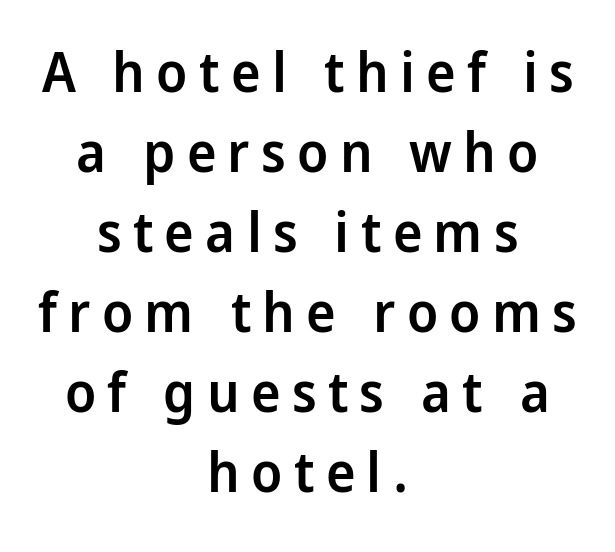
A typesetter would call this proportional, since set widths differ per character. Anything drawn beneath the words? Only blank space. Check where the strokes stop: nothing finishes them off — pure sans. The axis of the letterforms is exactly vertical. The space between consecutive lines is moderate. Which margin do the lines hug? Neither — every line sits in the middle.
